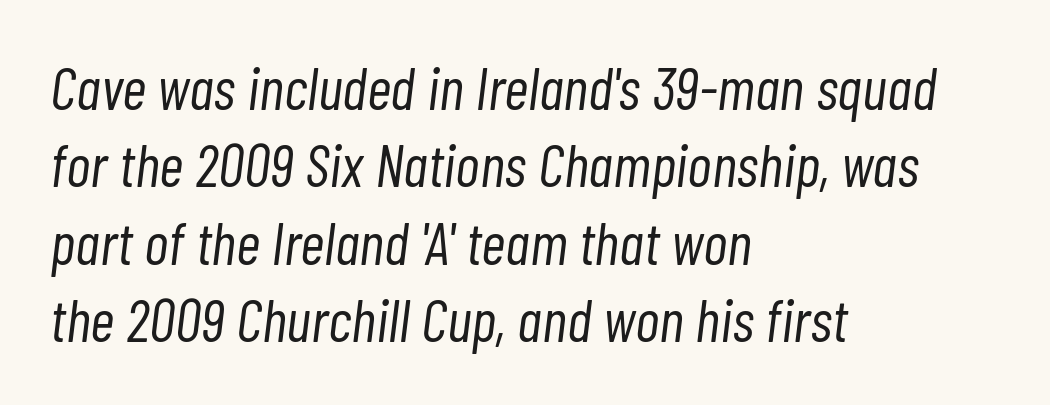
{"italic": "yes", "lean": "right", "slant_degrees": 7, "bold": "no", "weight": "light", "width": "condensed", "stroke_contrast": "low", "x_height": "medium", "monospaced": "no", "underline": "no", "align": "left", "line_spacing": "normal", "line_spacing_ratio": 1.29, "letter_spacing": "normal", "letter_spacing_em": 0.0, "glyph_px": 60}
